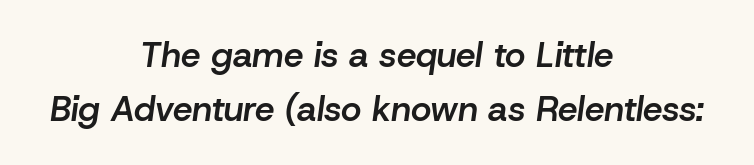
The lettering tilts uniformly, giving the passage an italic look. The lines are quadded center. Each row of text sits above clean, open space. Between one letter and the next there's only the usual sliver of space. Emphasis by weight is partial: semibold. This sample keeps an unexceptional amount of space between lines.
